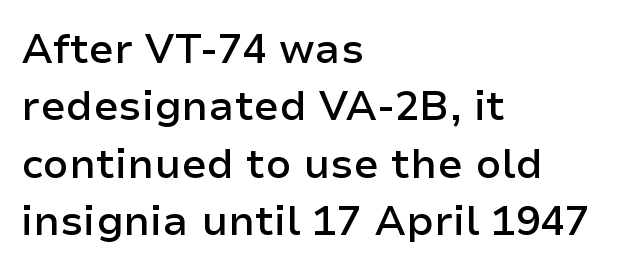
{"serif": "no", "italic": "no", "bold": "semi", "weight": "semibold", "width": "normal", "stroke_contrast": "low", "x_height": "medium", "monospaced": "no", "underline": "no", "align": "left", "line_spacing": "normal", "line_spacing_ratio": 1.4, "letter_spacing": "normal", "letter_spacing_em": 0.0, "glyph_px": 41}
